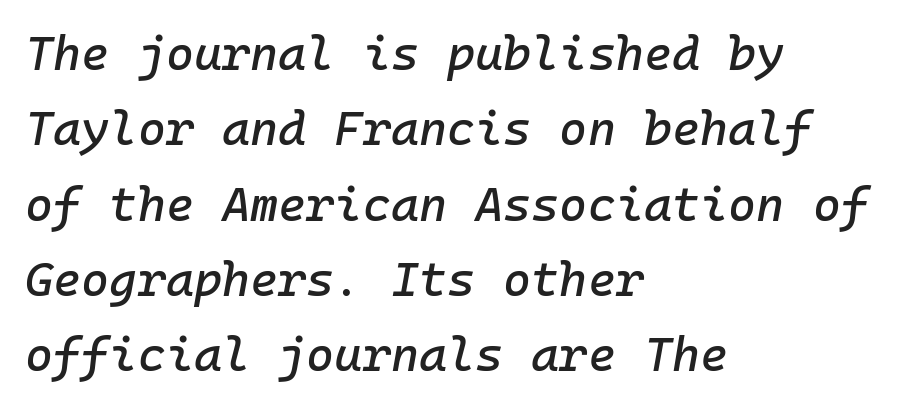
The image shows 48 px text type, italic (leaning right), monospaced; set left-aligned, normal line spacing (1.57x), normal letter spacing, not underlined; low stroke contrast and a medium x-height.
